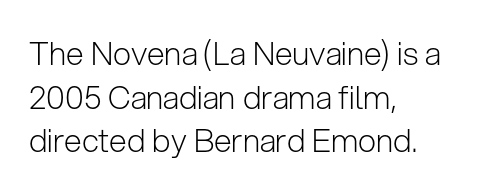
Q: Is the text bold? A: No.
Q: Is the text italic (slanted)? A: No, it is upright.
Q: Is the typeface a serif or a sans-serif typeface? A: Sans-serif.
Q: Is the text underlined? A: No.
Q: How is the paragraph aligned? A: Left-aligned.
Q: Is the spacing between letters normal or unusually wide? A: Normal.
Q: Is the spacing between lines tight, normal or loose? A: Normal.
Q: Width (condensed, normal, or wide)? A: Normal.
Q: Stroke contrast? A: Low.
Q: x-height? A: Medium.
Q: Monospaced? A: No.
